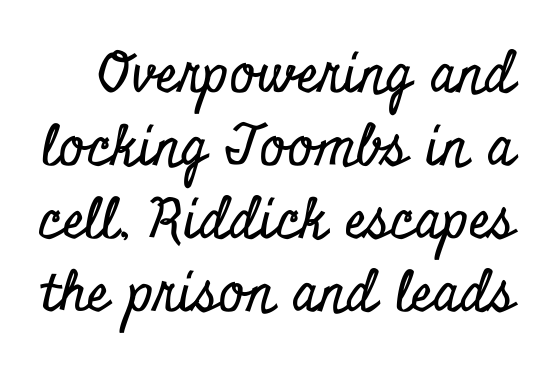
The image shows 55 px condensed serif type; set normal line spacing (1.33x), normal letter spacing, not underlined; low stroke contrast and a small x-height.
